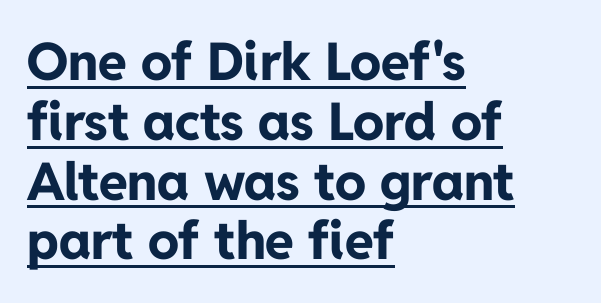
{"serif": "no", "italic": "no", "bold": "yes", "weight": "bold", "width": "normal", "stroke_contrast": "low", "x_height": "medium", "monospaced": "no", "underline": "yes", "align": "left", "line_spacing": "tight", "line_spacing_ratio": 1.15, "letter_spacing": "normal", "letter_spacing_em": 0.0, "glyph_px": 52}
